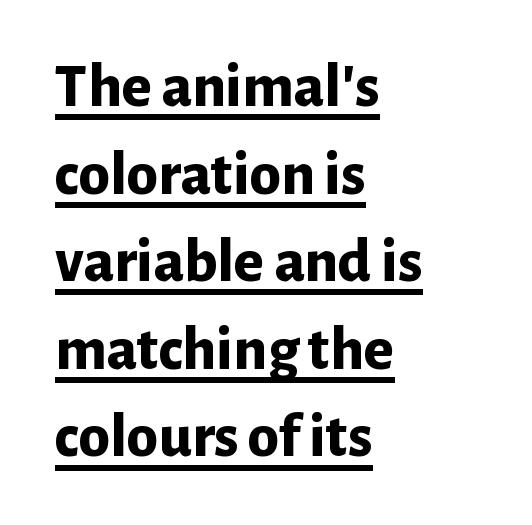
Thick stems and heavy bowls — unmistakably bold. Inter-character spacing is left at the font's built-in metrics. A typographer would call this underscored text. Is this a fixed-width face? No — the glyphs have proportional, varying widths. The passage shown is typeset with a sans-serif family.
